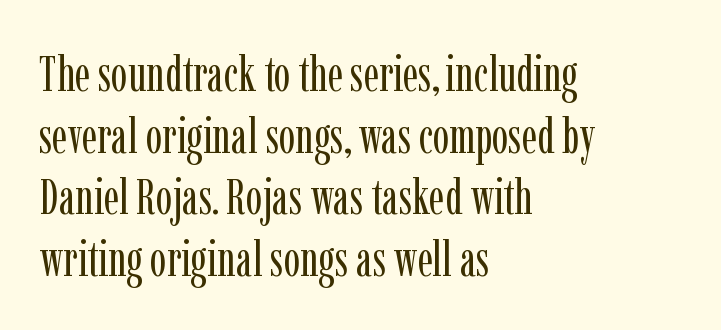
{"serif": "yes", "italic": "no", "bold": "no", "weight": "regular", "width": "condensed", "stroke_contrast": "low", "x_height": "medium", "monospaced": "no", "underline": "no", "align": "left", "line_spacing": "normal", "line_spacing_ratio": 1.26, "letter_spacing": "normal", "letter_spacing_em": 0.0, "glyph_px": 49}
